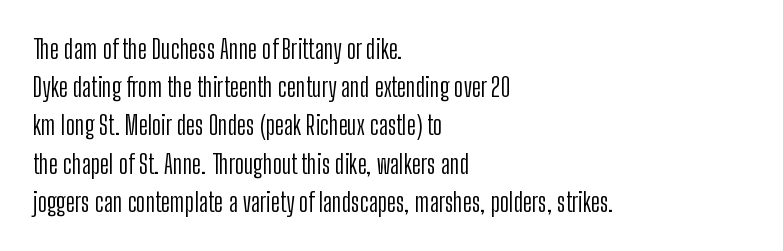
Q: Is the text bold? A: No.
Q: Is the text italic (slanted)? A: No, it is upright.
Q: Is the text underlined? A: No.
Q: How is the paragraph aligned? A: Left-aligned.
Q: Is the spacing between letters normal or unusually wide? A: Normal.
Q: Is the spacing between lines tight, normal or loose? A: Normal.
